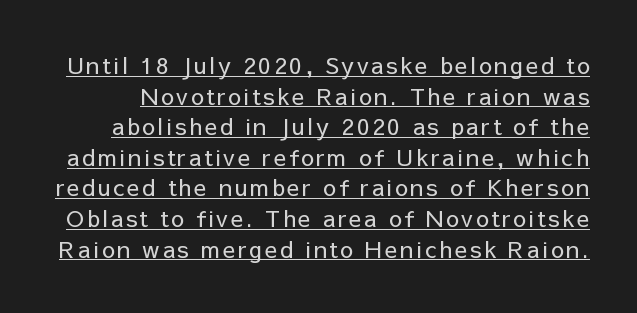
Q: Is the text bold? A: No.
Q: Is the text italic (slanted)? A: No, it is upright.
Q: Is the text underlined? A: Yes.
Q: Is the spacing between lines tight, normal or loose? A: Normal.
